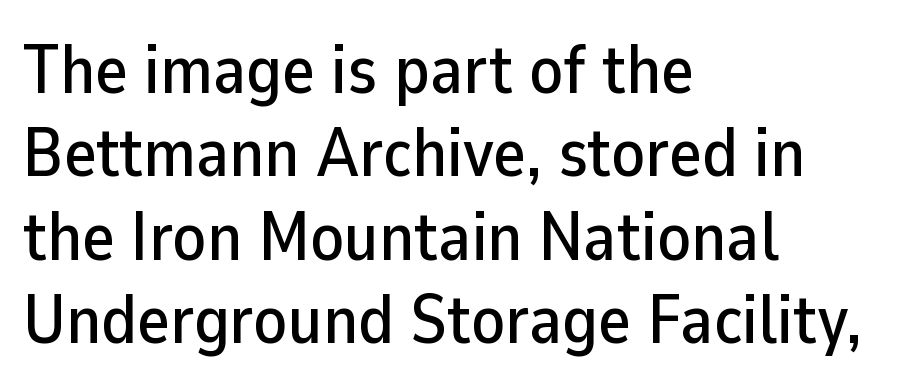
Q: Is the text italic (slanted)? A: No, it is upright.
Q: Is the typeface a serif or a sans-serif typeface? A: Sans-serif.
Q: Is the text underlined? A: No.
Q: How is the paragraph aligned? A: Left-aligned.
Q: Is the spacing between letters normal or unusually wide? A: Normal.
Q: Width (condensed, normal, or wide)? A: Normal.
Q: Stroke contrast? A: Low.
Q: x-height? A: Medium.
Q: Monospaced? A: No.
